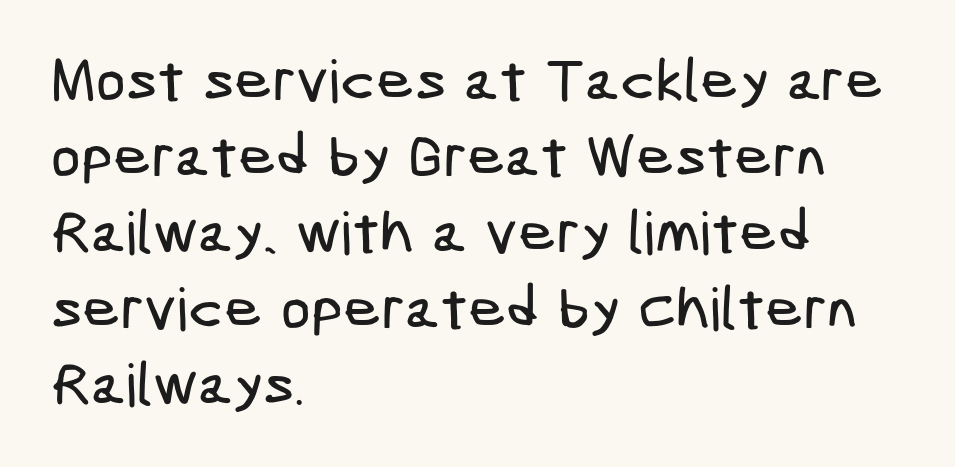
Q: Is the typeface a serif or a sans-serif typeface? A: Sans-serif.
Q: Is the text underlined? A: No.
Q: How is the paragraph aligned? A: Left-aligned.
Q: Is the spacing between letters normal or unusually wide? A: Normal.
Q: Is the spacing between lines tight, normal or loose? A: Normal.
Q: Width (condensed, normal, or wide)? A: Condensed.
Q: Stroke contrast? A: Low.
Q: x-height? A: Medium.
